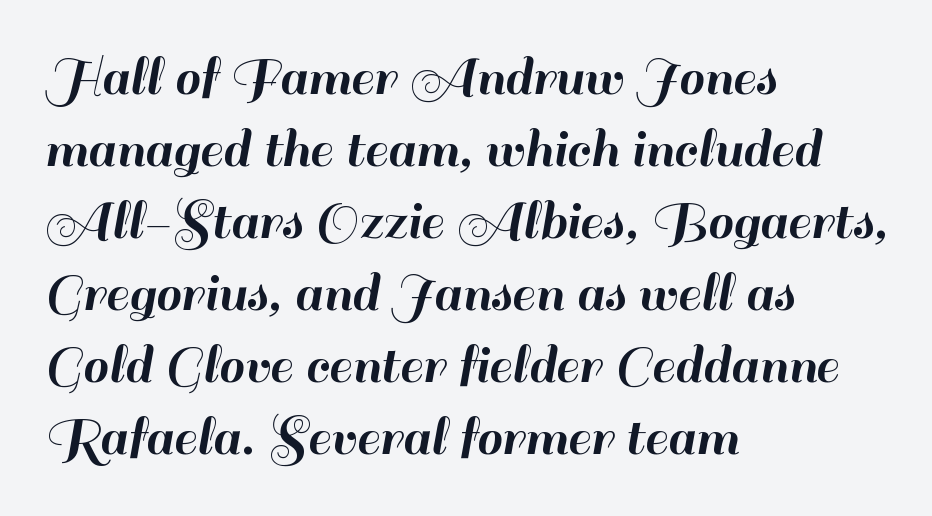
The image shows 58 px sans-serif type; set left-aligned, line spacing 1.24x, normal letter spacing, not underlined; high stroke contrast and a small x-height.
